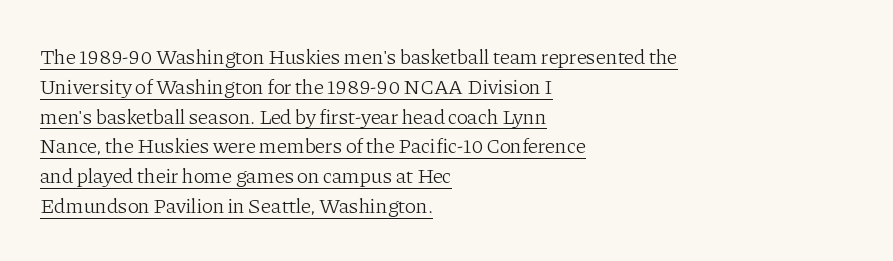
The image shows 21 px text type, upright; set left-aligned, normal line spacing (1.42x), normal letter spacing, underlined.
